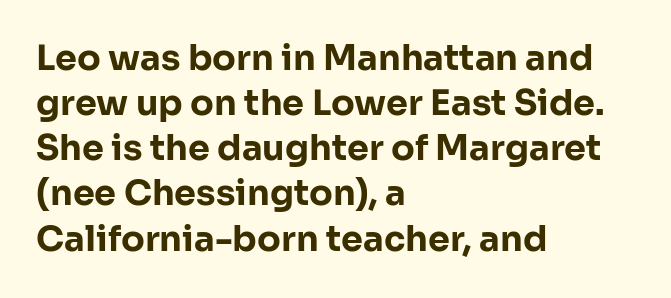
The image shows 35 px bold sans-serif type, upright; set left-aligned, normal line spacing (1.29x), normal letter spacing, not underlined; low stroke contrast and a medium x-height.
